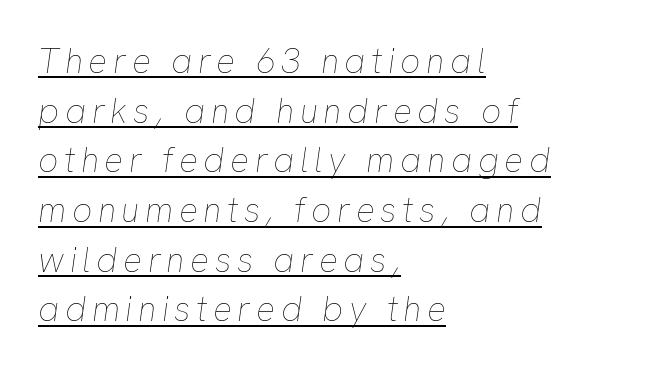
These lines are rendered in a variable-pitch font. The letters look calm and open, with moderate or lighter stems. Quick note: italic. The designer left line spacing at the default.
